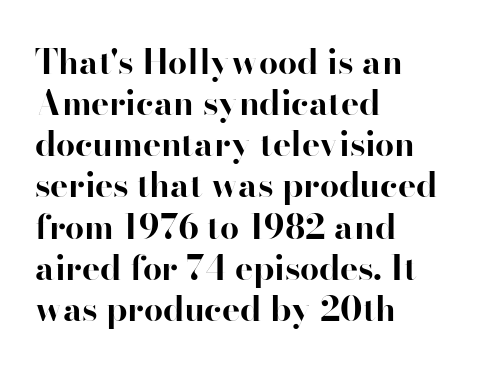
{"serif": "no", "italic": "no", "bold": "yes", "weight": "bold", "width": "normal", "stroke_contrast": "high", "x_height": "small", "monospaced": "no", "underline": "no", "align": "left", "line_spacing_ratio": 1.21, "letter_spacing": "normal", "letter_spacing_em": 0.0, "glyph_px": 34}
